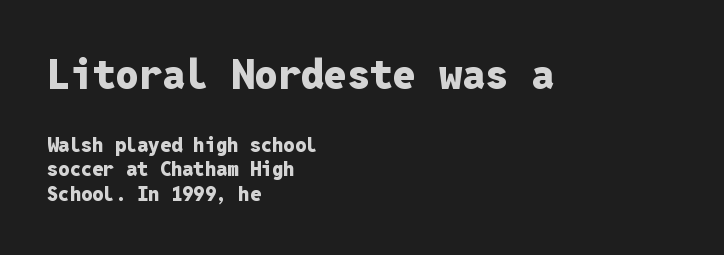
Q: Is the text bold? A: Yes.
Q: Is the text italic (slanted)? A: No, it is upright.
Q: Is the typeface a serif or a sans-serif typeface? A: Sans-serif.
Q: Is the text underlined? A: No.
Q: How is the paragraph aligned? A: Left-aligned.
Q: Is the spacing between letters normal or unusually wide? A: Normal.
Q: Which block of text is set in a larger size, the first (top) or the second (bottom)? A: The first (top) one.
Q: Width (condensed, normal, or wide)? A: Normal.
Q: Stroke contrast? A: Low.
Q: x-height? A: Medium.
Q: Monospaced? A: Yes.
